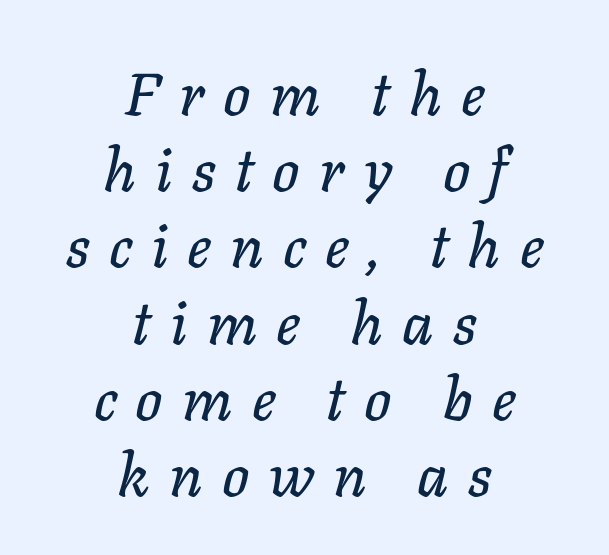
The passage shown has open, widely tracked lettering throughout. The lines sit at an ordinary, default distance from one another. Line starts and ends both wander, symmetrically. The glyphs look as if they've been sheared to an angle.
